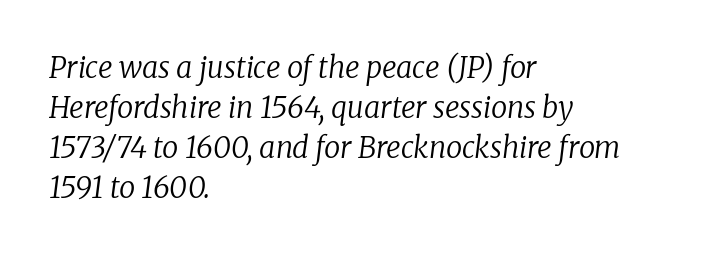
{"serif": "yes", "italic": "yes", "lean": "right", "slant_degrees": 8, "bold": "no", "weight": "regular", "width": "normal", "stroke_contrast": "low", "x_height": "medium", "monospaced": "no", "underline": "no", "align": "left", "line_spacing": "normal", "line_spacing_ratio": 1.38, "letter_spacing": "normal", "letter_spacing_em": 0.0, "glyph_px": 29}
